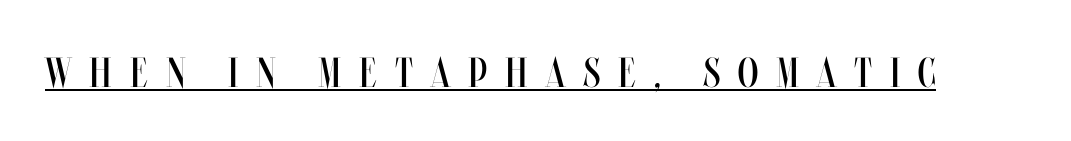
The image shows 42 px regular-weight, condensed type, upright; set unusually wide letter spacing (+0.43 em), underlined; medium stroke contrast and a large x-height.
